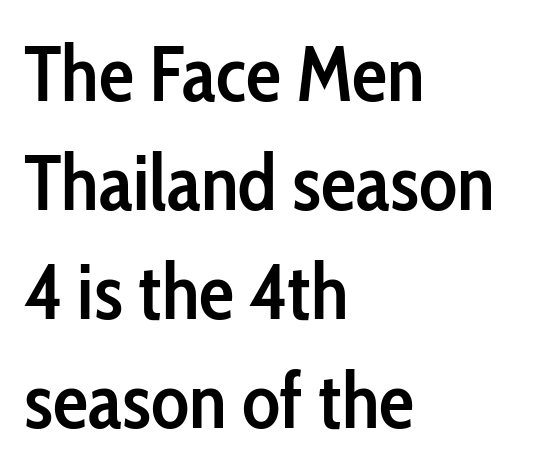
The image shows 79 px semibold, condensed sans-serif type, upright; set left-aligned, normal line spacing (1.38x), normal letter spacing, not underlined; low stroke contrast and a medium x-height.
